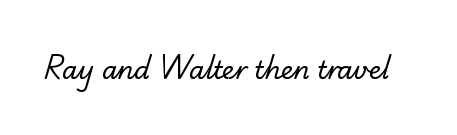
{"bold": "no", "underline": "no", "letter_spacing": "normal", "letter_spacing_em": 0.0, "glyph_px": 25}
